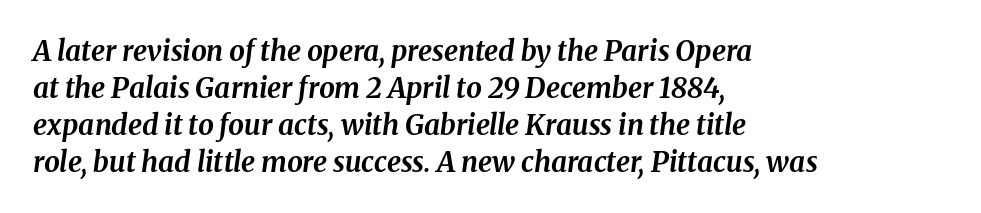
The image shows 28 px bold type, italic (leaning right); set left-aligned, normal line spacing (1.32x), normal letter spacing, not underlined; medium stroke contrast and a medium x-height.
